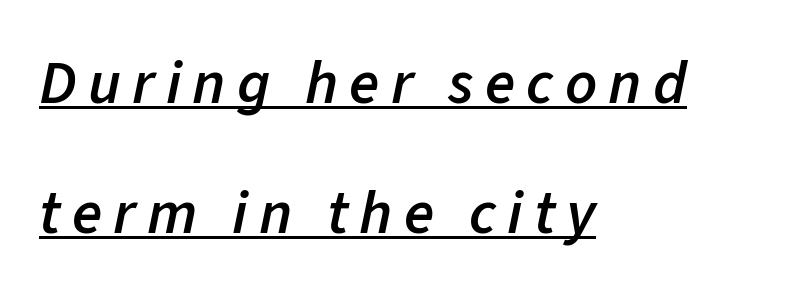
The image shows 62 px semibold type, italic (leaning right); set left-aligned, loose line spacing (2.09x), underlined; low stroke contrast and a medium x-height.
